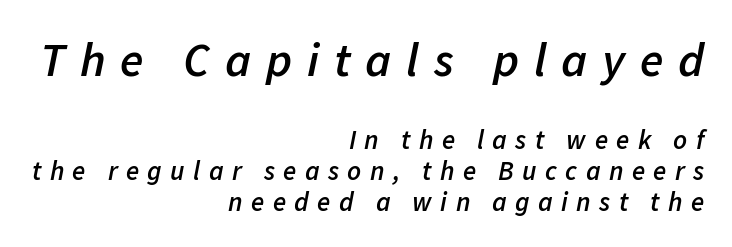
{"italic": "yes", "lean": "right", "slant_degrees": 11, "bold": "semi", "weight": "semibold", "width": "normal", "stroke_contrast": "low", "x_height": "medium", "monospaced": "no", "underline": "no", "align": "right", "line_spacing": "tight", "line_spacing_ratio": 1.15, "letter_spacing": "wide", "letter_spacing_em": 0.31, "larger_block": "first", "size_ratio": 1.78, "glyph_px": 48}
